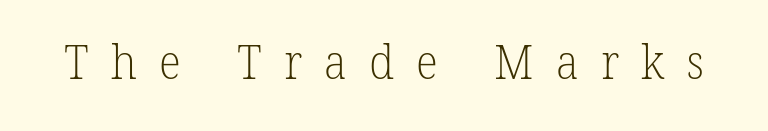
Q: Is the text bold? A: No.
Q: Is the typeface a serif or a sans-serif typeface? A: Serif.
Q: Is the text underlined? A: No.
Q: Is the spacing between letters normal or unusually wide? A: Unusually wide.
Q: Width (condensed, normal, or wide)? A: Normal.
Q: Stroke contrast? A: Low.
Q: x-height? A: Medium.
Q: Monospaced? A: No.
